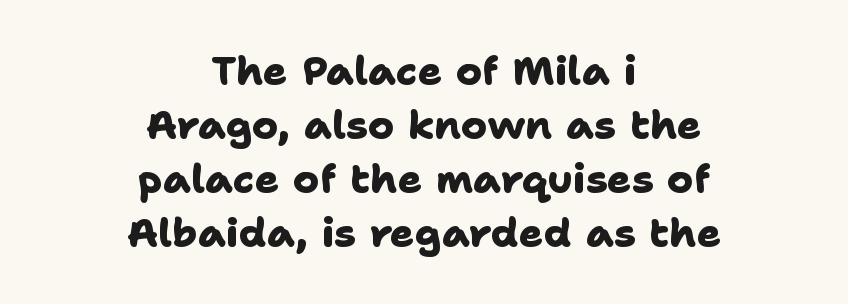
{"serif": "no", "bold": "yes", "weight": "heavy", "width": "normal", "stroke_contrast": "low", "x_height": "medium", "monospaced": "no", "underline": "no", "align": "center", "line_spacing": "normal", "line_spacing_ratio": 1.35, "letter_spacing": "normal", "letter_spacing_em": 0.0, "glyph_px": 40}
